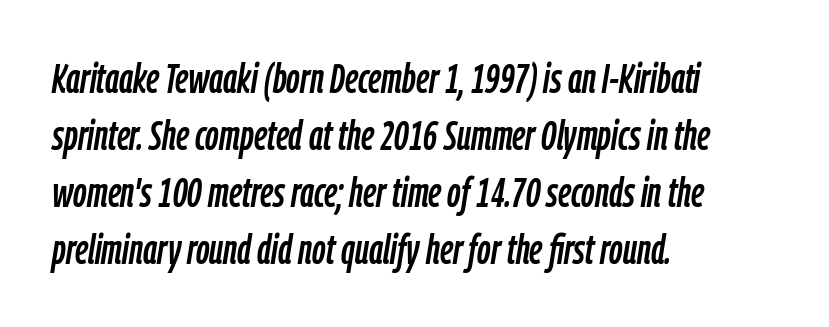
Here the designer chose a conventional face with non-uniform glyph widths. The passage shown is not underscored anywhere. All the whitespace from short lines collects on the right. In terms of posture, this sample is oblique.
